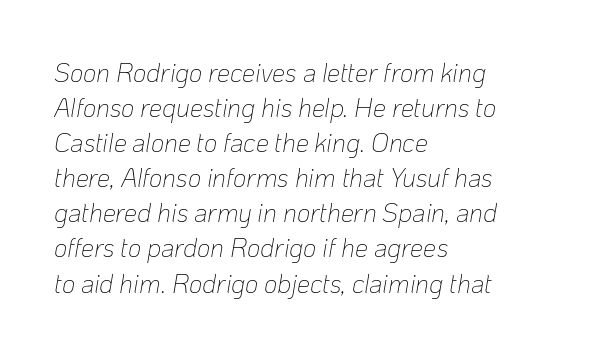
On a weight scale, this lands at 450 or below. Words appear dense and cohesive because spacing is normal. If you measured baseline to baseline, you'd find a middling distance. The strip under each line holds only bare page.
